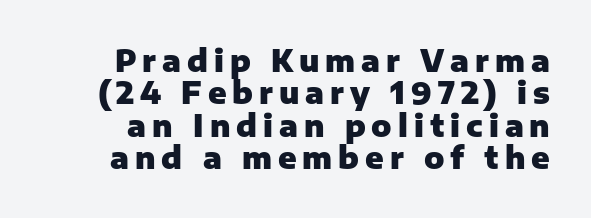
Italic: no, the glyphs are upright roman. Characters follow at a spacing far wider than the type designer built in. The strip under each line holds only bare page. The passage shown is typed in a proportional face where columns would drift. Rows of type sit shoulder to shoulder in the vertical direction. You'd pick this weight for a headline — it's a proper bold.
